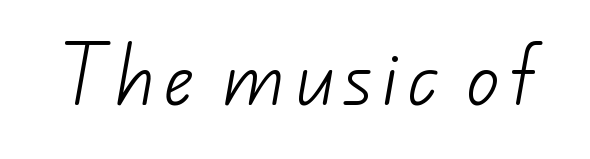
The image shows 65 px light sans-serif type; set not underlined; low stroke contrast and a small x-height.
